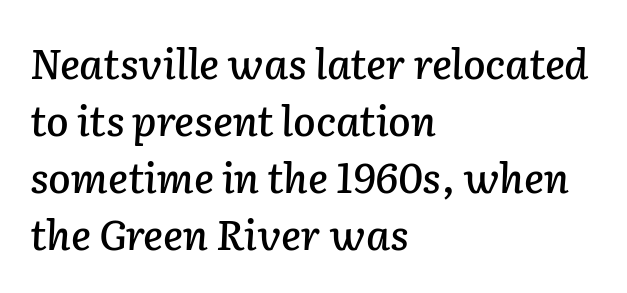
Every row of glyphs begins at an identical x-position on the left. These lines are rendered in a variable-pitch font. Letter spacing: default. The font's italic variant was chosen for this text.
